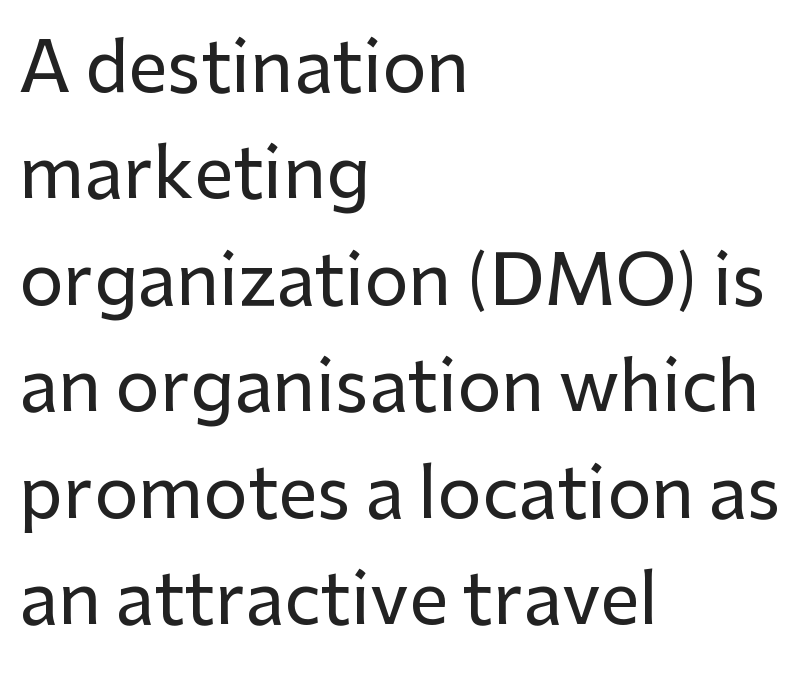
The image shows 70 px sans-serif type, upright; set left-aligned, normal line spacing (1.52x), normal letter spacing, not underlined; low stroke contrast and a medium x-height.
